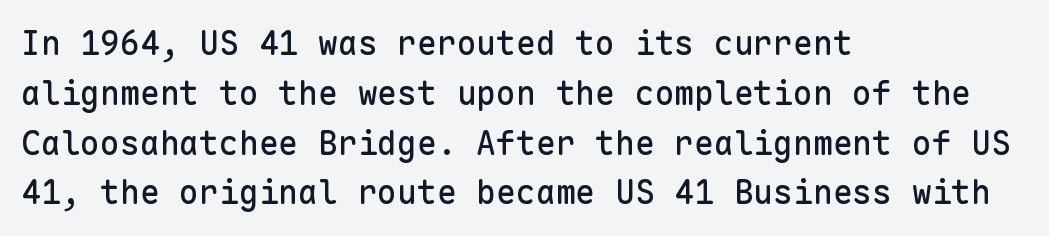
What kind of face is this? One without serifs — a sans. The type is set solid horizontally, with unmodified tracking. Notice how the stems are strictly vertical — no italics here. You could count columns in this text — the font is strictly monospaced. Line beginnings align vertically; line endings do not.
